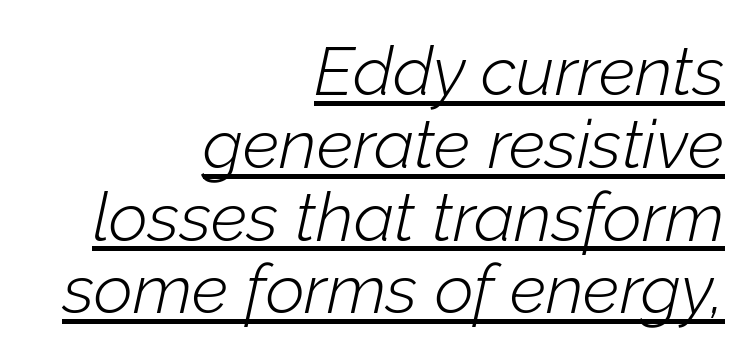
Stems and bowls with no extra thickness — not bold. Casual observation: everything's shoved over to the right. Does the leading feel generous? Not at all — it's pinched. Students, observe the line beneath the letters — that is underlining. Spacing verdict: proportional, widths tailored to each character. The whole block is typeset with a tilt.
